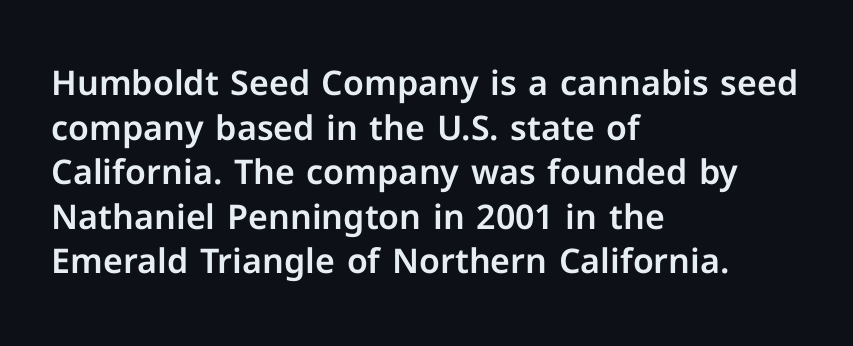
Q: Is the text italic (slanted)? A: No, it is upright.
Q: Is the typeface a serif or a sans-serif typeface? A: Sans-serif.
Q: Is the text underlined? A: No.
Q: How is the paragraph aligned? A: Left-aligned.
Q: Is the spacing between letters normal or unusually wide? A: Normal.
Q: Is the spacing between lines tight, normal or loose? A: Normal.
Q: Width (condensed, normal, or wide)? A: Normal.
Q: Stroke contrast? A: Low.
Q: x-height? A: Medium.
Q: Monospaced? A: No.
